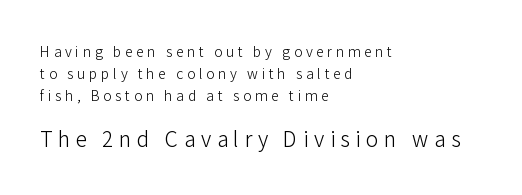
Q: Is the text bold? A: No.
Q: Is the text italic (slanted)? A: No, it is upright.
Q: Is the text underlined? A: No.
Q: How is the paragraph aligned? A: Left-aligned.
Q: Is the spacing between letters normal or unusually wide? A: Unusually wide.
Q: Is the spacing between lines tight, normal or loose? A: Normal.
Q: Which block of text is set in a larger size, the first (top) or the second (bottom)? A: The second (bottom) one.
